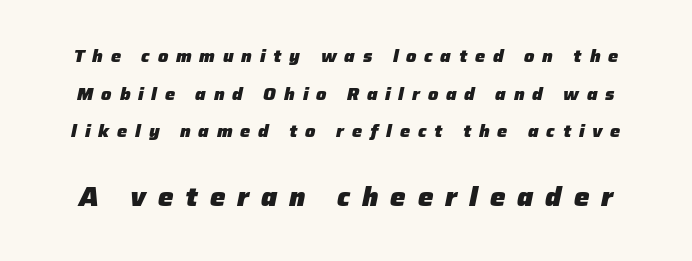
The image shows 26 px bold type, italic (leaning right); set loose line spacing (2.22x), unusually wide letter spacing (+0.46 em), not underlined; the second (bottom) block is 1.53x larger.
